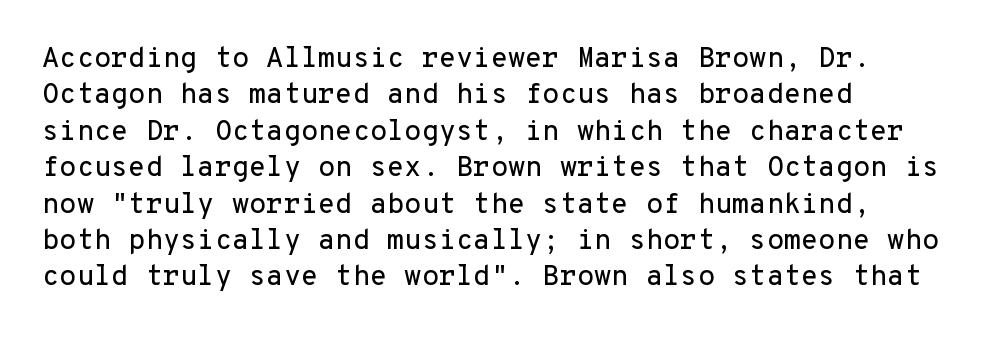
The image shows 28 px sans-serif type, upright, monospaced; set left-aligned, normal line spacing (1.3x), normal letter spacing, not underlined; low stroke contrast and a medium x-height.
